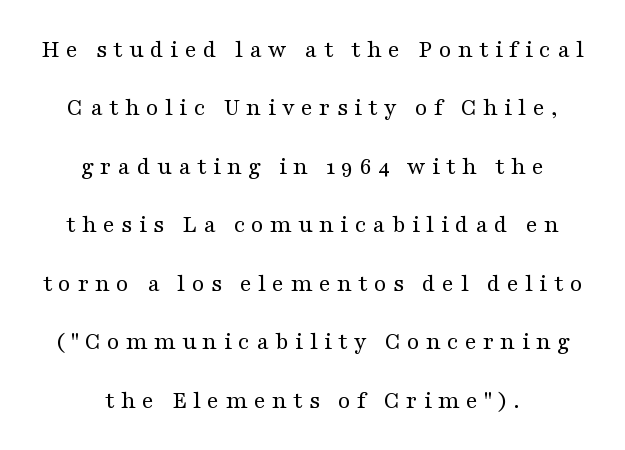
Clear beneath every line of the passage. The type is letterspaced generously, with wide tracking. The typesetting does not lean heavy: it is not bold. The lines are quadded center.
